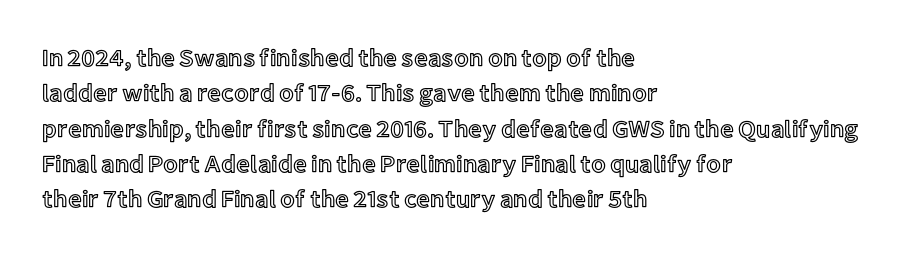
The passage shown stacks its lines at a standard gap. No extra tracking has been applied to these lines. Compared with a centered layout, this one pins lines to the left instead. The area under the type is left untouched. When letters stand straight like this, we call the style roman or upright.
